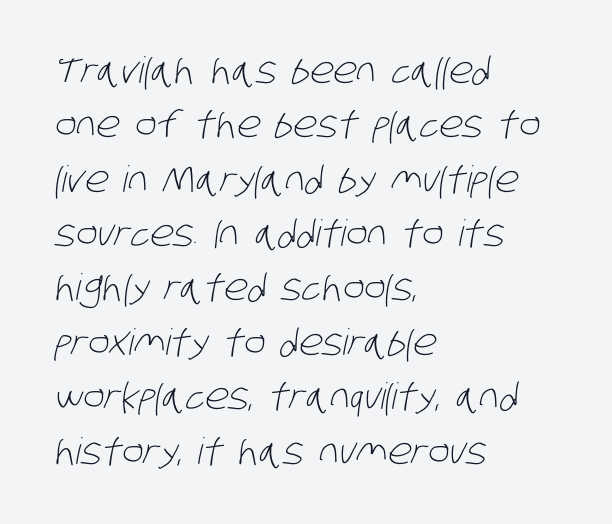
Nobody drew a line under any word here. Spacing verdict: proportional, widths tailored to each character. Honestly, the row spacing looks completely unremarkable. Summary of weight: not heavy and not bold. Each letter's strokes conclude bluntly, with no projecting serifs.
